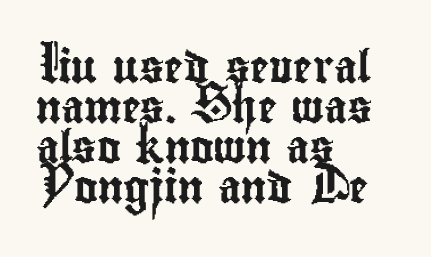
Looks like regular typesetting: each glyph gets only the width it needs. The letters sit at their default tracking, neither squeezed nor spread. Nope, no serifs anywhere on these letters. Students, observe: this is what conventionally led text looks like. Posture: straight, roman, zero tilt.
